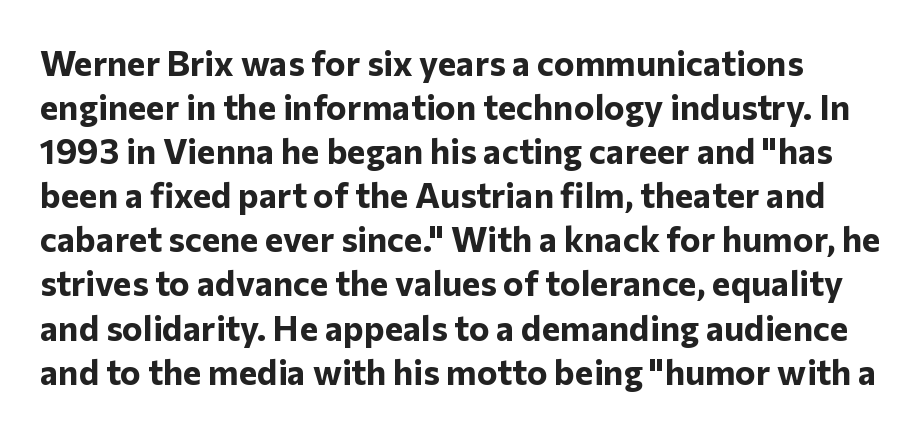
{"serif": "no", "italic": "no", "bold": "yes", "weight": "bold", "width": "normal", "stroke_contrast": "low", "x_height": "medium", "monospaced": "no", "underline": "no", "line_spacing": "normal", "line_spacing_ratio": 1.26, "letter_spacing": "normal", "letter_spacing_em": 0.0, "glyph_px": 35}
